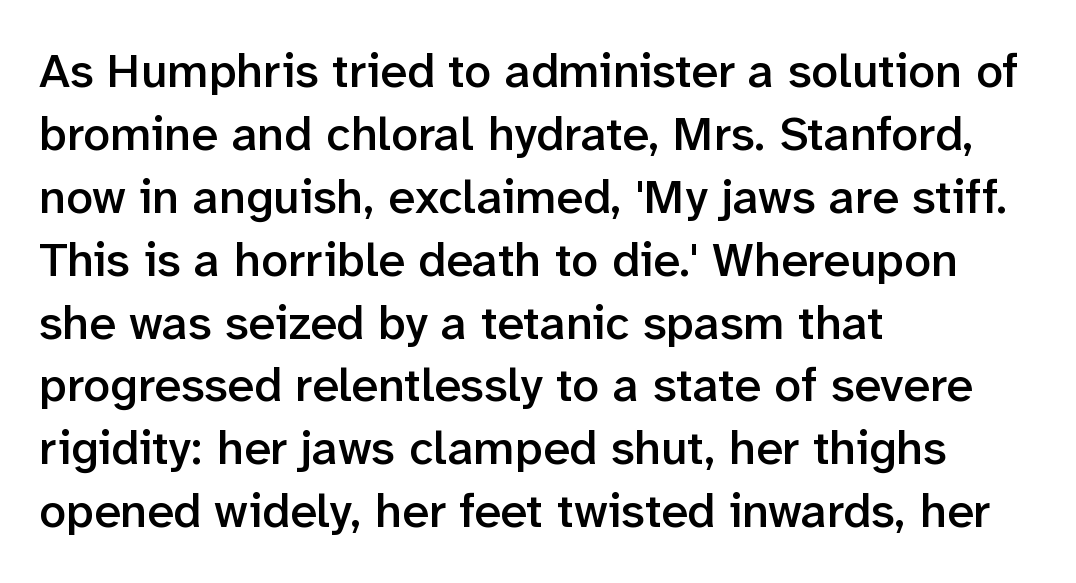
Q: Is the text bold? A: Semi-bold.
Q: Is the text italic (slanted)? A: No, it is upright.
Q: Is the typeface a serif or a sans-serif typeface? A: Sans-serif.
Q: Is the text underlined? A: No.
Q: How is the paragraph aligned? A: Left-aligned.
Q: Is the spacing between letters normal or unusually wide? A: Normal.
Q: Is the spacing between lines tight, normal or loose? A: Normal.
Q: Width (condensed, normal, or wide)? A: Normal.
Q: Stroke contrast? A: Low.
Q: x-height? A: Medium.
Q: Monospaced? A: No.
